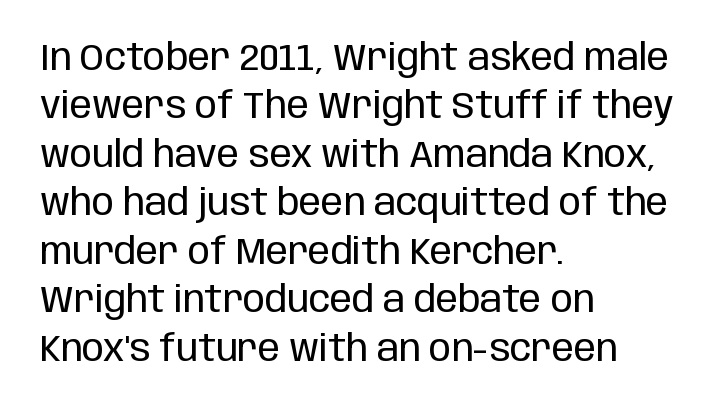
This block has exactly the height ordinary leading produces. The weight tops out at a normal text grade. No feet cap the strokes, marking this as sans-serif type. Letters rest on an invisible, unmarked baseline.
